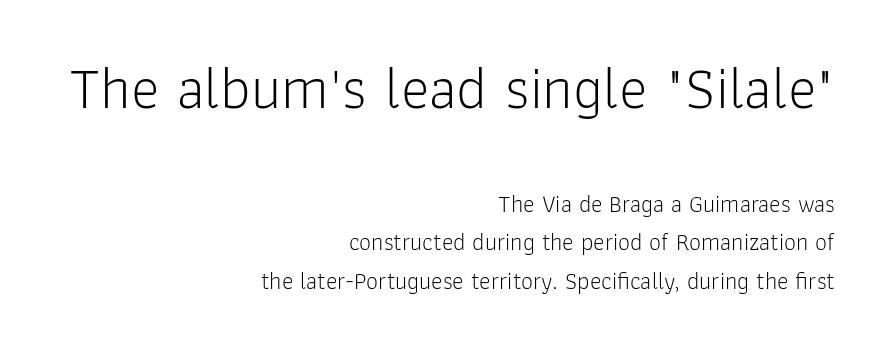
{"serif": "no", "italic": "no", "bold": "no", "weight": "light", "width": "normal", "stroke_contrast": "low", "x_height": "medium", "monospaced": "no", "underline": "no", "align": "right", "line_spacing": "normal", "line_spacing_ratio": 1.61, "letter_spacing": "normal", "letter_spacing_em": 0.0, "larger_block": "first", "size_ratio": 2.5, "glyph_px": 60}
